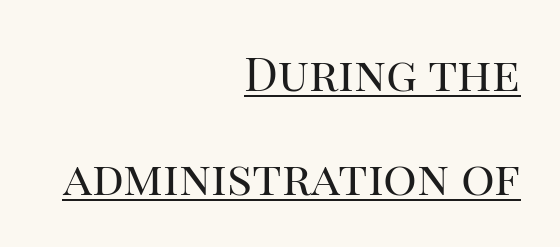
The image shows 47 px regular-weight serif type, upright; set right-aligned, loose line spacing (2.21x), normal letter spacing, underlined; high stroke contrast and a large x-height.
